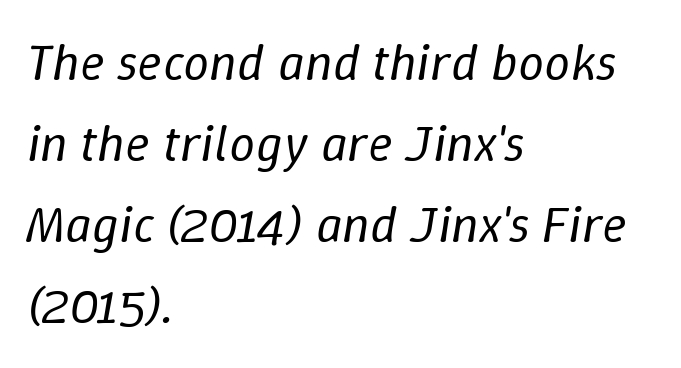
Weight class: somewhere from thin through regular. Rule under the text: the space is simply empty. The letterforms sit shoulder to shoulder at normal distance. All the whitespace from short lines collects on the right. Leading matches the norm, producing a regular column. Here the designer chose a conventional face with non-uniform glyph widths.
